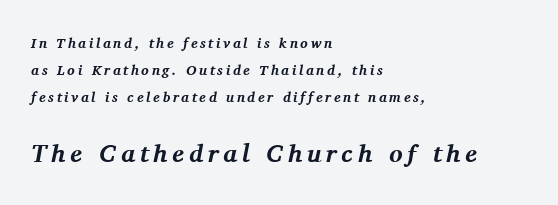
The image shows 25 px bold type, italic (leaning right); set left-aligned, loose line spacing (1.93x), not underlined; the second (bottom) block is 1.79x larger.
